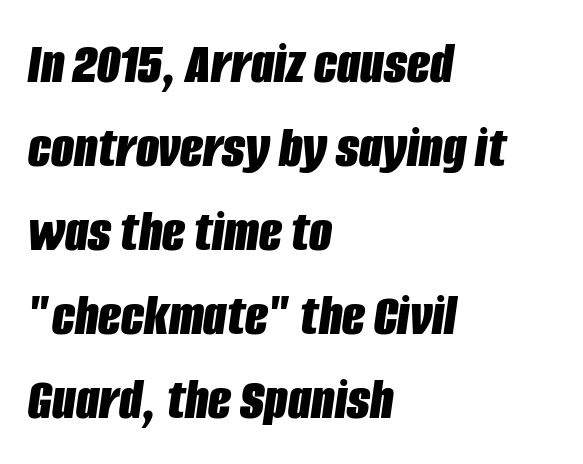
The image shows 60 px bold, condensed type, italic (leaning right); set left-aligned, normal line spacing (1.4x), normal letter spacing, not underlined; low stroke contrast and a large x-height.
